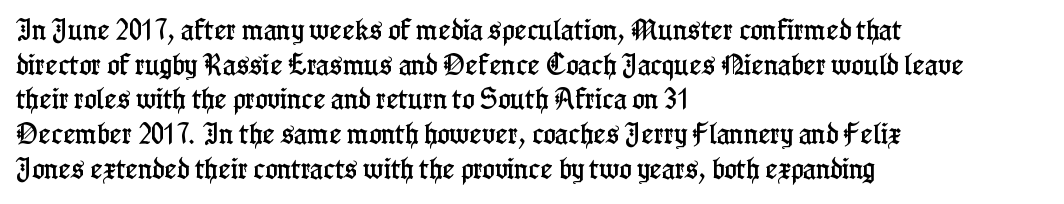
Q: Is the text italic (slanted)? A: No, it is upright.
Q: Is the text underlined? A: No.
Q: How is the paragraph aligned? A: Left-aligned.
Q: Is the spacing between letters normal or unusually wide? A: Normal.
Q: Is the spacing between lines tight, normal or loose? A: Normal.
